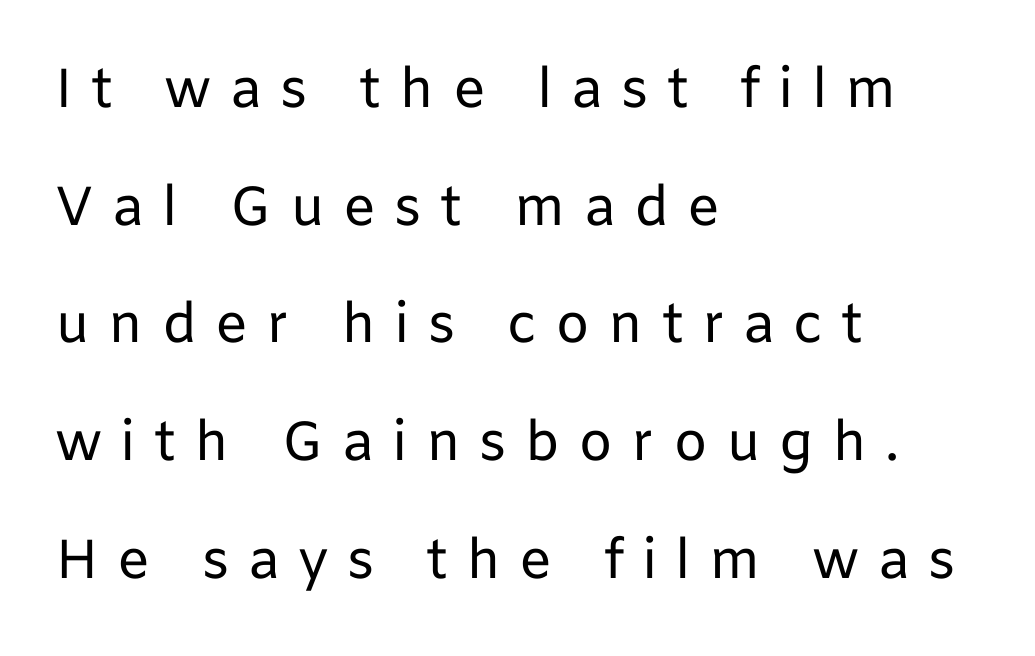
The letters advance in unequal steps, a hallmark of proportional type. Every stem runs plumb, perpendicular to the baseline. Check under the words: just untouched page. The passage shown is not bold in any degree. Short and long lines alike share a common starting point at left. Someone cranked the tracking dial way up on this one.
